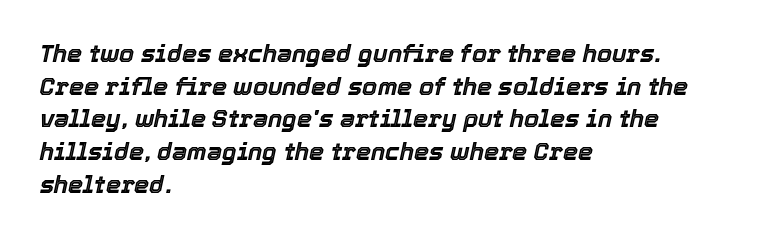
The image shows 24 px text type, italic (leaning right); set left-aligned, normal line spacing (1.36x), normal letter spacing, not underlined.
